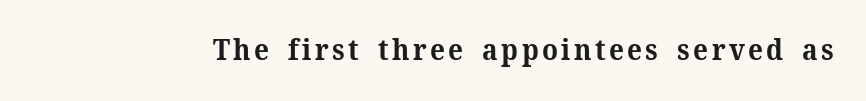
Q: Is the text bold? A: Yes.
Q: Is the text italic (slanted)? A: No, it is upright.
Q: Is the typeface a serif or a sans-serif typeface? A: Serif.
Q: Is the text underlined? A: No.
Q: Width (condensed, normal, or wide)? A: Normal.
Q: Stroke contrast? A: Medium.
Q: x-height? A: Medium.
Q: Monospaced? A: No.
